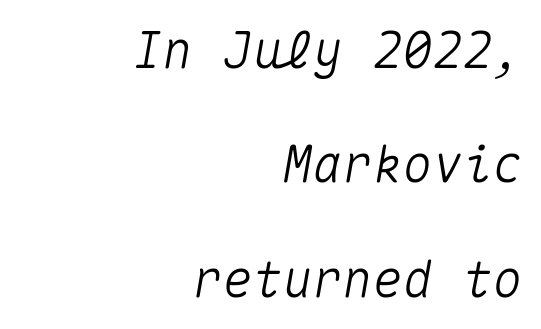
{"italic": "yes", "lean": "right", "slant_degrees": 10, "width": "normal", "stroke_contrast": "medium", "x_height": "medium", "monospaced": "yes", "underline": "no", "align": "right", "line_spacing": "loose", "line_spacing_ratio": 2.29, "letter_spacing": "normal", "letter_spacing_em": 0.0, "glyph_px": 50}
